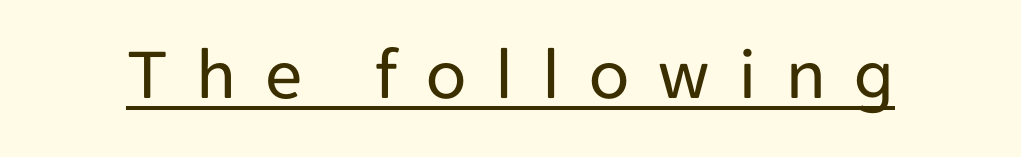
{"serif": "no", "italic": "no", "bold": "no", "weight": "regular", "width": "normal", "stroke_contrast": "low", "x_height": "medium", "monospaced": "no", "underline": "yes", "letter_spacing": "wide", "letter_spacing_em": 0.39, "glyph_px": 74}
